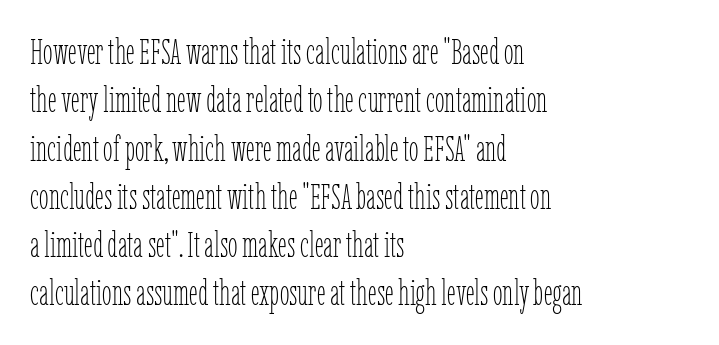
Q: Is the text bold? A: No.
Q: Is the text italic (slanted)? A: No, it is upright.
Q: Is the text underlined? A: No.
Q: How is the paragraph aligned? A: Left-aligned.
Q: Is the spacing between letters normal or unusually wide? A: Normal.
Q: Is the spacing between lines tight, normal or loose? A: Normal.
Q: Width (condensed, normal, or wide)? A: Condensed.
Q: Stroke contrast? A: Low.
Q: x-height? A: Medium.
Q: Monospaced? A: No.
